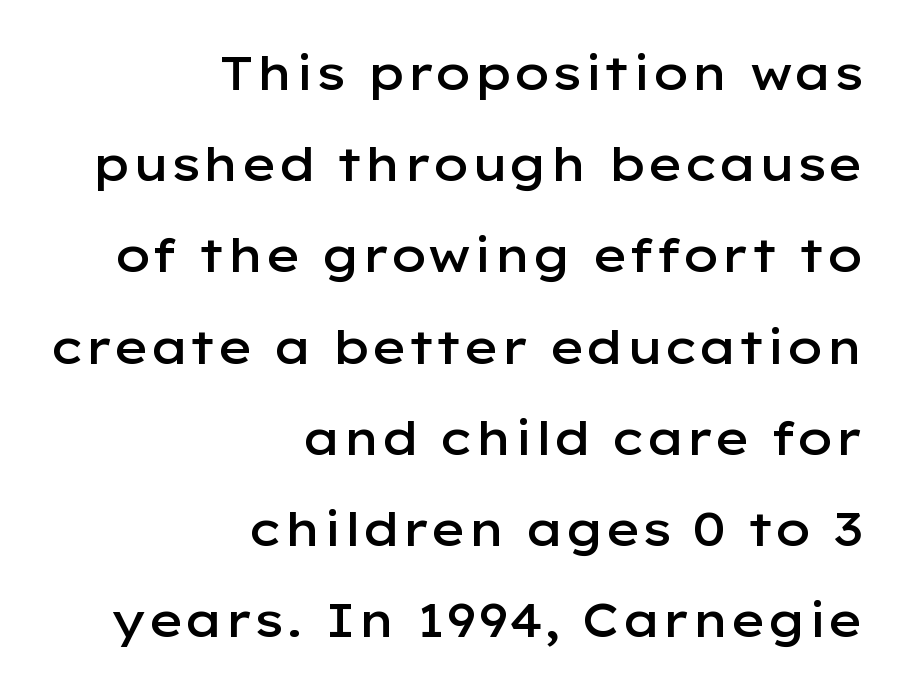
The image shows 47 px semibold, wide sans-serif type, upright; set right-aligned, loose line spacing (1.94x), normal letter spacing, not underlined; low stroke contrast and a medium x-height.
